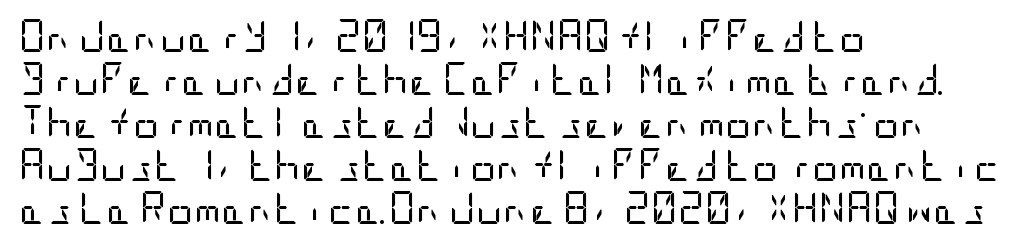
If you drew a ruler down the left edge, every line would touch it. Does the lettering tilt? It doesn't — this is upright. Characters follow at the spacing the type designer built in. Regarding serifs, this sample does without them.
